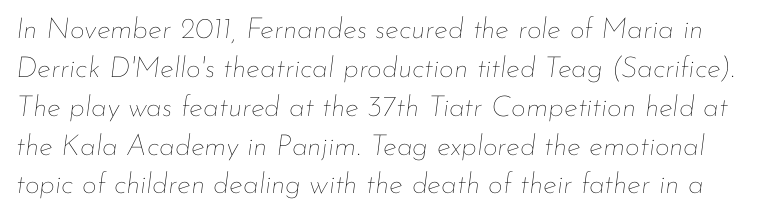
Rule under the text: the space is simply empty. Spacing verdict: proportional, widths tailored to each character. Inter-character spacing is left at the font's built-in metrics. Italic: yes, the glyphs are oblique. These lines sit exactly where default settings would place them. The cut favours lightness, reaching ordinary text weight at its darkest.
